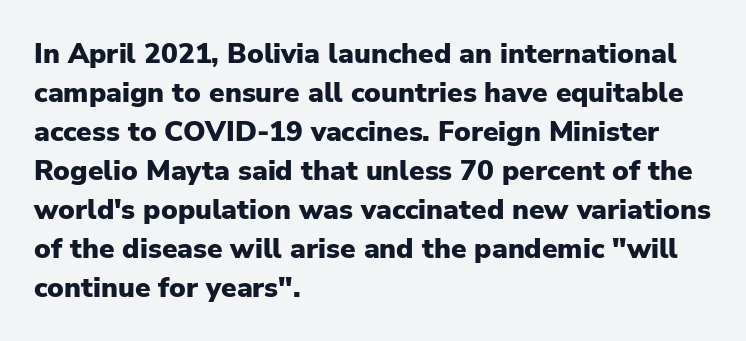
Q: Is the text bold? A: Yes.
Q: Is the text italic (slanted)? A: No, it is upright.
Q: Is the typeface a serif or a sans-serif typeface? A: Sans-serif.
Q: Is the text underlined? A: No.
Q: How is the paragraph aligned? A: Left-aligned.
Q: Is the spacing between letters normal or unusually wide? A: Normal.
Q: Is the spacing between lines tight, normal or loose? A: Normal.
Q: Width (condensed, normal, or wide)? A: Normal.
Q: Stroke contrast? A: Low.
Q: x-height? A: Medium.
Q: Monospaced? A: No.
